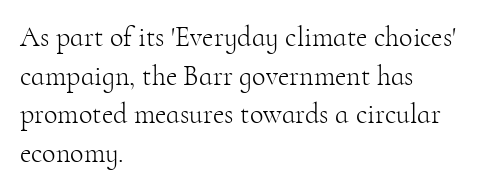
{"serif": "yes", "italic": "no", "bold": "no", "weight": "light", "width": "normal", "stroke_contrast": "high", "x_height": "small", "monospaced": "no", "underline": "no", "align": "left", "line_spacing": "normal", "line_spacing_ratio": 1.38, "letter_spacing": "normal", "letter_spacing_em": 0.0, "glyph_px": 28}
